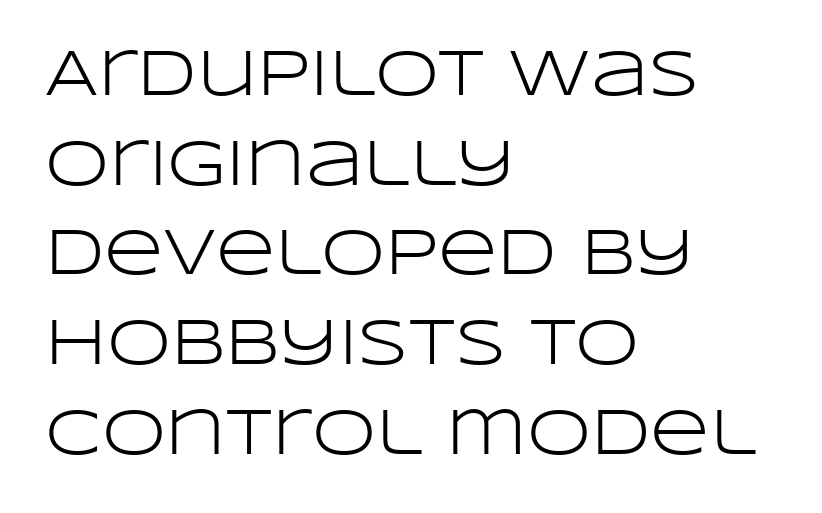
The image shows 65 px light, wide sans-serif type, upright; set left-aligned, normal line spacing (1.38x), normal letter spacing, not underlined; low stroke contrast and a large x-height.
